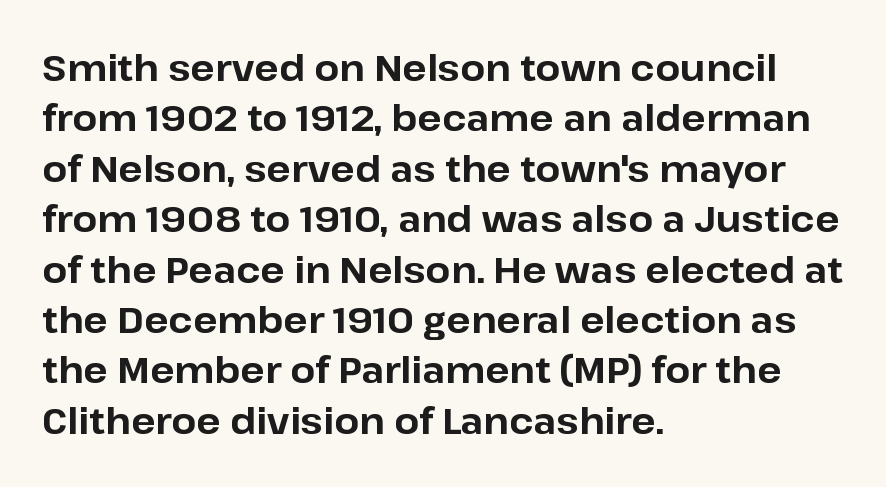
This sample uses plain, unmodified letter spacing. Spacing verdict: proportional, widths tailored to each character. Regarding leading, the lines here are spaced in the standard way. The string is rendered with underlining switched off. A dark, heavy texture on the line: the type is bold.
